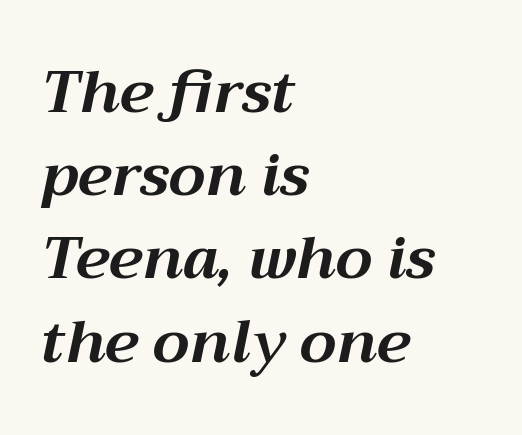
The image shows 59 px bold type, italic (leaning right); set left-aligned, normal line spacing (1.41x), normal letter spacing, not underlined; medium stroke contrast and a medium x-height.
